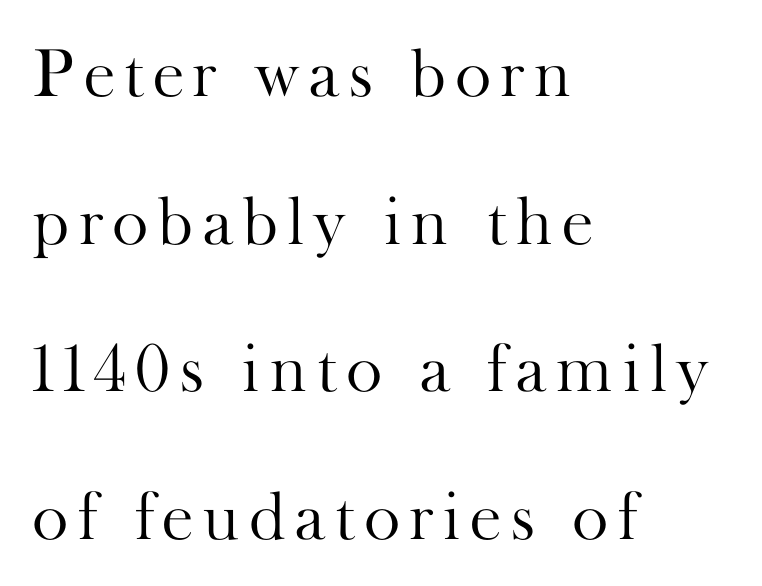
Q: Is the text bold? A: No.
Q: Is the text italic (slanted)? A: No, it is upright.
Q: Is the typeface a serif or a sans-serif typeface? A: Serif.
Q: Is the text underlined? A: No.
Q: How is the paragraph aligned? A: Left-aligned.
Q: Is the spacing between lines tight, normal or loose? A: Loose.
Q: Width (condensed, normal, or wide)? A: Normal.
Q: Stroke contrast? A: High.
Q: x-height? A: Small.
Q: Monospaced? A: No.
